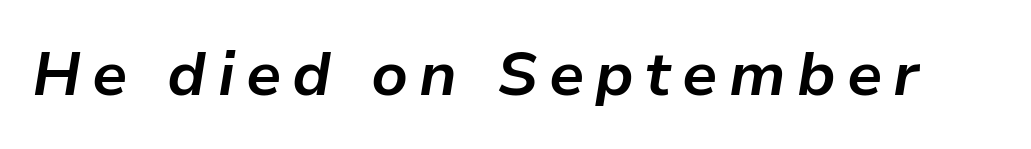
{"italic": "yes", "lean": "right", "slant_degrees": 9, "bold": "yes", "weight": "bold", "width": "normal", "stroke_contrast": "low", "x_height": "medium", "monospaced": "no", "underline": "no", "glyph_px": 62}
